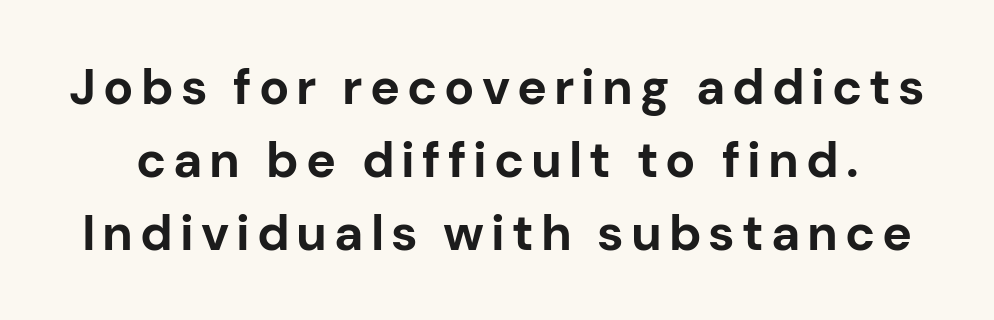
Think of a printed novel: that variable character pitch is what you see here. Italic: no, the glyphs are upright roman. Students, this is bold: see how much ink each stroke carries. Beneath every word, the page is bare. What's the leading like? Ordinary, nothing unusual. A sans-serif font was chosen for this passage.
